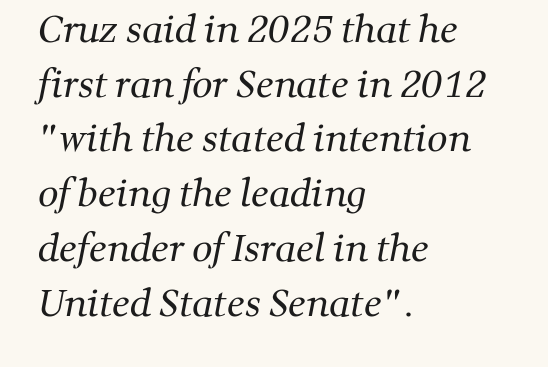
The face used here is proportionally spaced, like ordinary book or web type. Short note: letters normally spaced. Glance below the letters and you will spot only blank space. Unlike a clean sans, this face finishes its strokes with serifs. Visually the block forms a straight wall on the left and a jagged coastline on the right.
